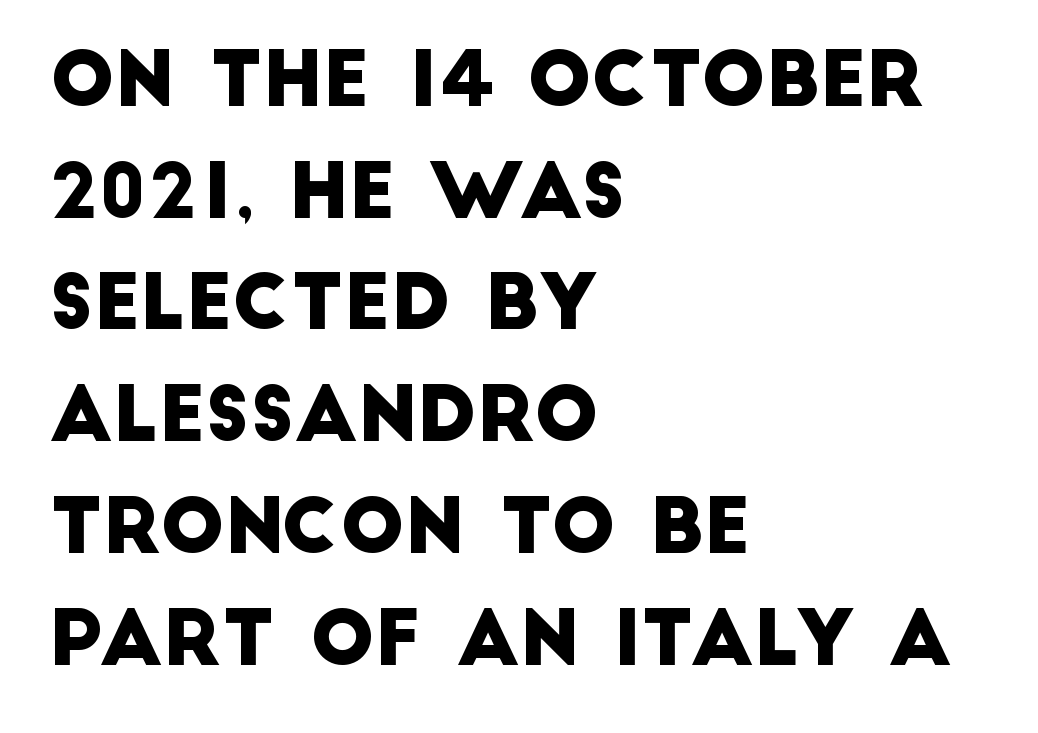
The image shows 76 px sans-serif type; set left-aligned, normal line spacing (1.47x), normal letter spacing, not underlined; low stroke contrast and a large x-height.
